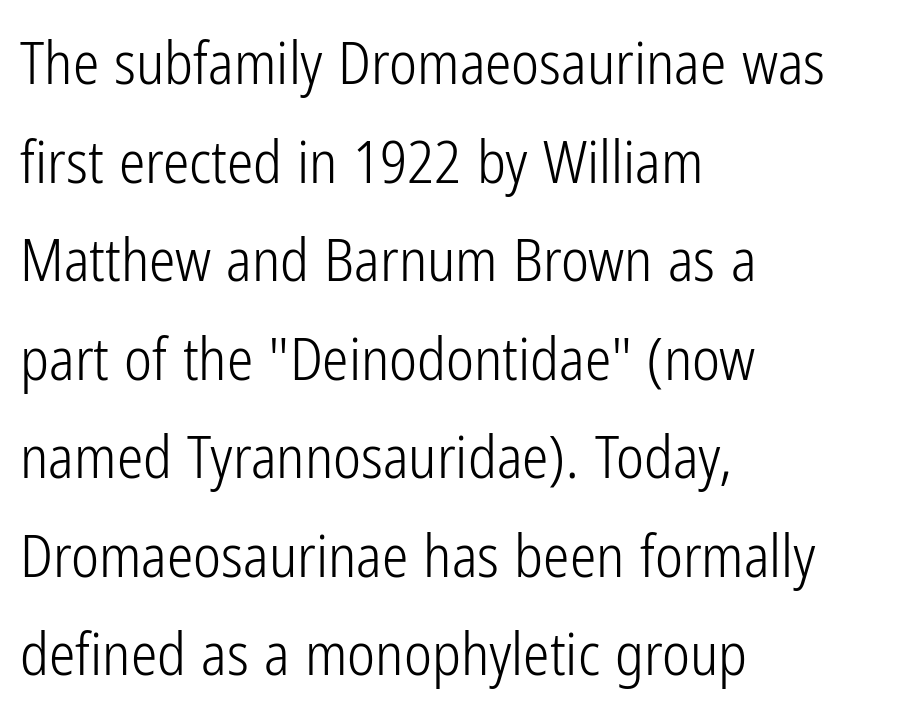
Q: Is the text bold? A: No.
Q: Is the text italic (slanted)? A: No, it is upright.
Q: Is the typeface a serif or a sans-serif typeface? A: Sans-serif.
Q: Is the text underlined? A: No.
Q: How is the paragraph aligned? A: Left-aligned.
Q: Is the spacing between letters normal or unusually wide? A: Normal.
Q: Is the spacing between lines tight, normal or loose? A: Normal.
Q: Width (condensed, normal, or wide)? A: Condensed.
Q: Stroke contrast? A: Low.
Q: x-height? A: Medium.
Q: Monospaced? A: No.
